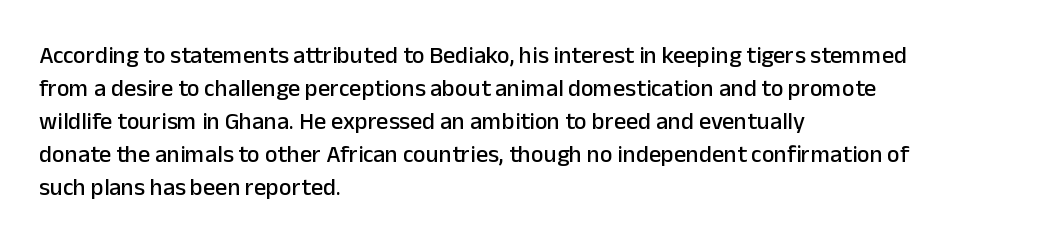
{"italic": "no", "underline": "no", "align": "left", "line_spacing": "normal", "line_spacing_ratio": 1.38, "letter_spacing": "normal", "letter_spacing_em": 0.0, "glyph_px": 24}
